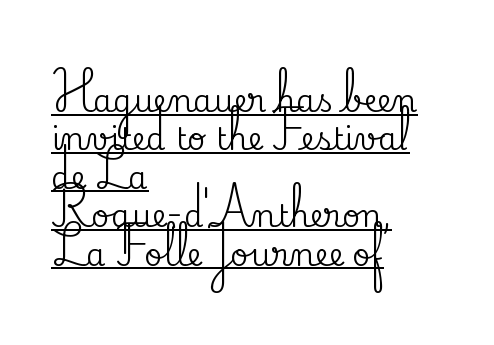
The image shows 31 px serif type, upright; set left-aligned, line spacing 1.24x, normal letter spacing, underlined; medium stroke contrast and a small x-height.
